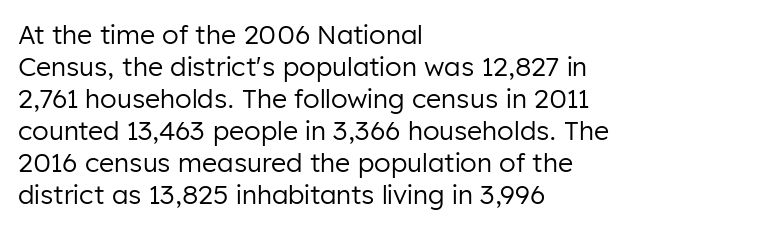
The image shows 26 px text type, upright; set left-aligned, line spacing 1.23x, normal letter spacing, not underlined.
